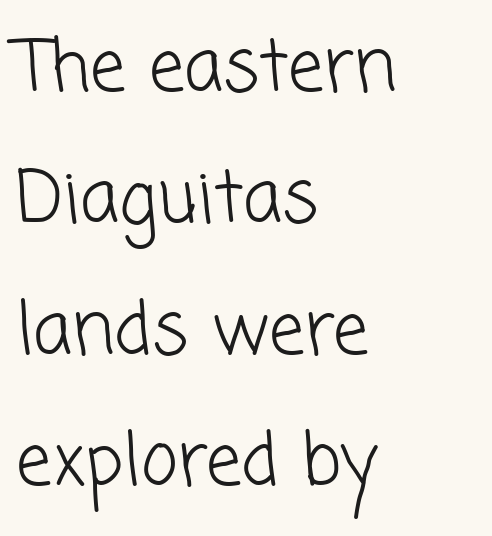
The image shows 71 px light sans-serif type; set left-aligned, line spacing 1.85x, normal letter spacing, not underlined; low stroke contrast and a medium x-height.
